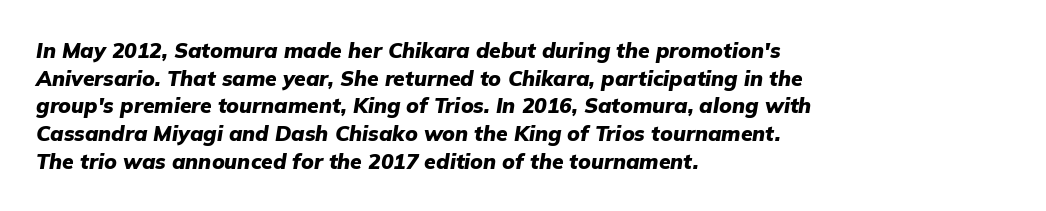
Q: Is the text bold? A: Yes.
Q: Is the text italic (slanted)? A: Yes, it leans right by about 9 degrees.
Q: Is the text underlined? A: No.
Q: How is the paragraph aligned? A: Left-aligned.
Q: Is the spacing between letters normal or unusually wide? A: Normal.
Q: Is the spacing between lines tight, normal or loose? A: Normal.
